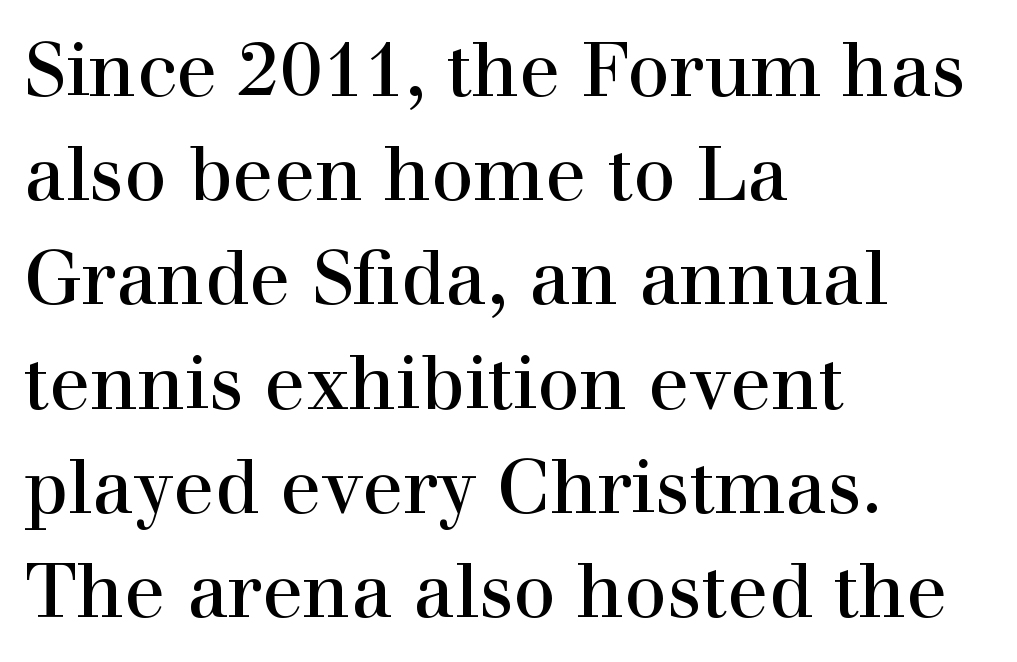
Q: Is the text bold? A: No.
Q: Is the text italic (slanted)? A: No, it is upright.
Q: Is the typeface a serif or a sans-serif typeface? A: Serif.
Q: Is the text underlined? A: No.
Q: How is the paragraph aligned? A: Left-aligned.
Q: Is the spacing between letters normal or unusually wide? A: Normal.
Q: Is the spacing between lines tight, normal or loose? A: Normal.
Q: Width (condensed, normal, or wide)? A: Normal.
Q: Stroke contrast? A: High.
Q: x-height? A: Medium.
Q: Monospaced? A: No.
